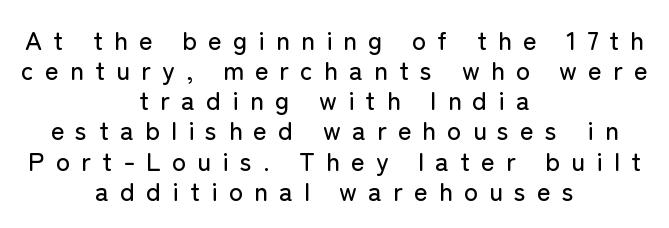
The image shows 26 px text type, upright; set centered, line spacing 1.16x, unusually wide letter spacing (+0.43 em), not underlined.
